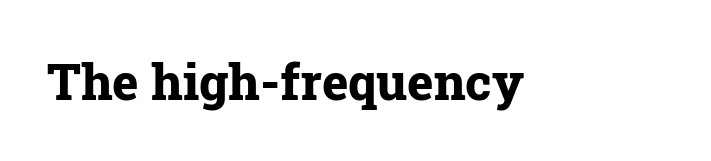
{"serif": "yes", "italic": "no", "bold": "yes", "weight": "bold", "width": "normal", "stroke_contrast": "low", "x_height": "medium", "monospaced": "no", "underline": "no", "letter_spacing": "normal", "letter_spacing_em": 0.0, "glyph_px": 50}
